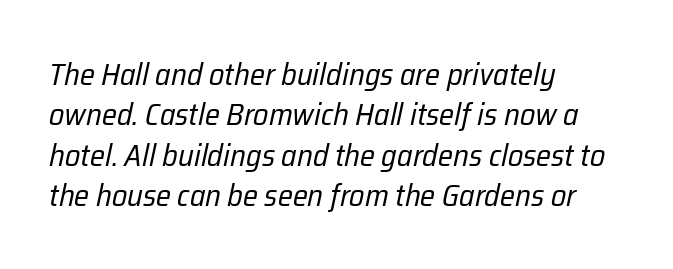
The image shows 31 px regular-weight, condensed type, italic (leaning right); set left-aligned, normal line spacing (1.3x), normal letter spacing, not underlined; low stroke contrast and a medium x-height.
